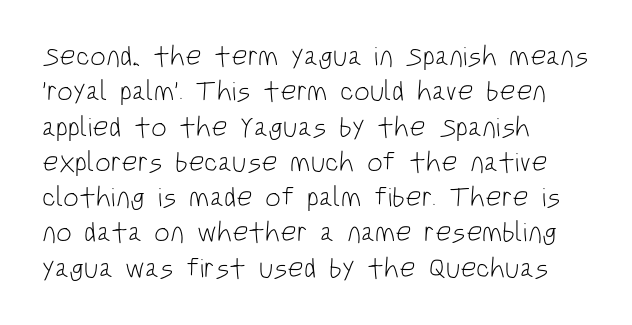
The image shows 28 px light, condensed sans-serif type, upright; set left-aligned, normal line spacing (1.26x), normal letter spacing, not underlined; low stroke contrast and a large x-height.
